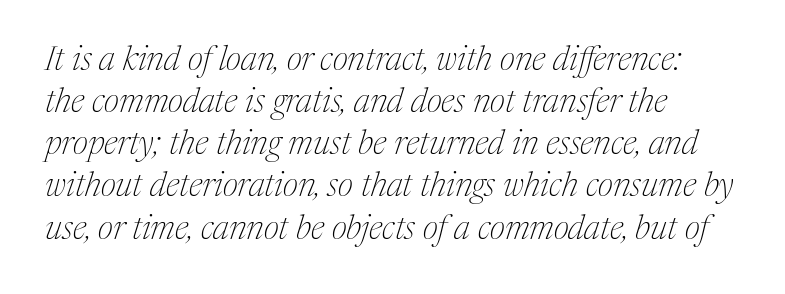
Quick note: underline off. The setting favours the left margin, as ordinary paragraphs usually do. The passage shown has conventional tracking throughout. Yep, those are serifs on the letters.
